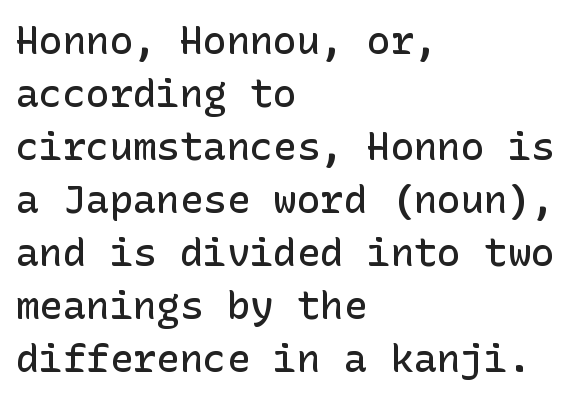
Q: Is the text bold? A: Semi-bold.
Q: Is the text italic (slanted)? A: No, it is upright.
Q: Is the typeface a serif or a sans-serif typeface? A: Sans-serif.
Q: Is the text underlined? A: No.
Q: How is the paragraph aligned? A: Left-aligned.
Q: Is the spacing between letters normal or unusually wide? A: Normal.
Q: Is the spacing between lines tight, normal or loose? A: Normal.
Q: Width (condensed, normal, or wide)? A: Normal.
Q: Stroke contrast? A: Low.
Q: x-height? A: Medium.
